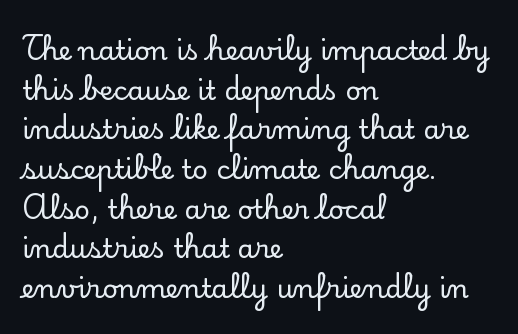
The image shows 27 px text type, upright; set left-aligned, normal line spacing (1.47x), normal letter spacing, not underlined.
